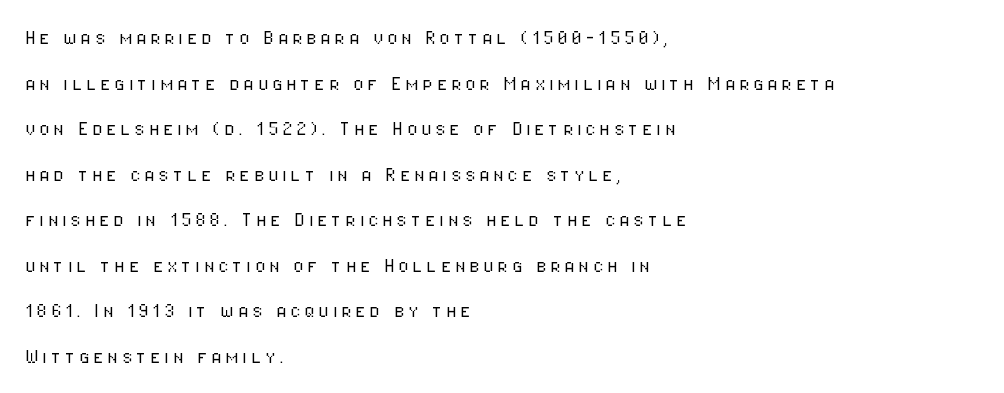
Q: Is the text bold? A: No.
Q: Is the text italic (slanted)? A: No, it is upright.
Q: Is the text underlined? A: No.
Q: How is the paragraph aligned? A: Left-aligned.
Q: Is the spacing between lines tight, normal or loose? A: Loose.
